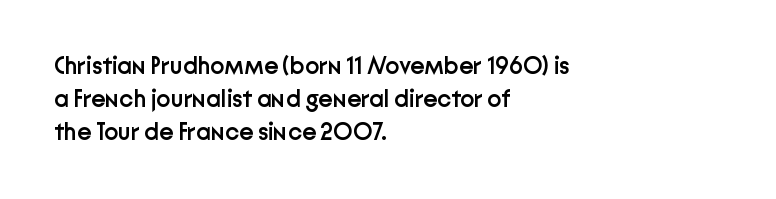
{"italic": "no", "bold": "semi", "underline": "no", "align": "left", "line_spacing": "normal", "line_spacing_ratio": 1.37, "letter_spacing": "normal", "letter_spacing_em": 0.0, "glyph_px": 24}
